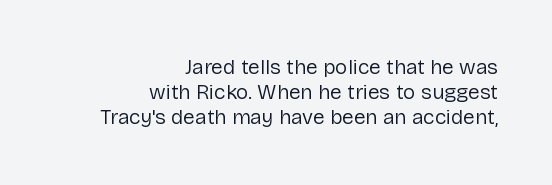
Here the glyphs are tracked normally, forming tight word shapes. Vertical strokes here are truly vertical. The gap between lines stays unmarked. The passage is arranged like a letterhead date or caption credit — flush right. No letter is thick-stroked: the sample isn't bold.
